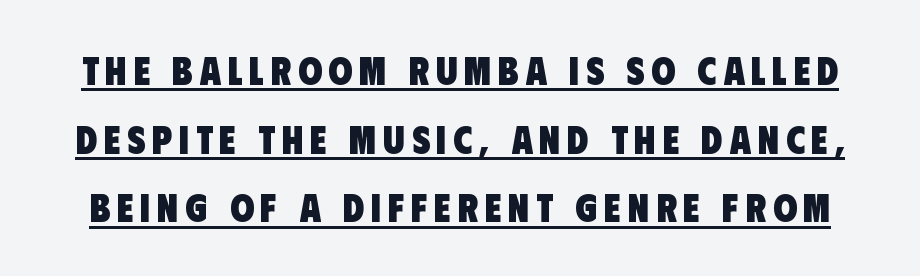
The image shows 39 px heavy, condensed sans-serif type; set line spacing 1.76x, underlined; low stroke contrast and a large x-height.
